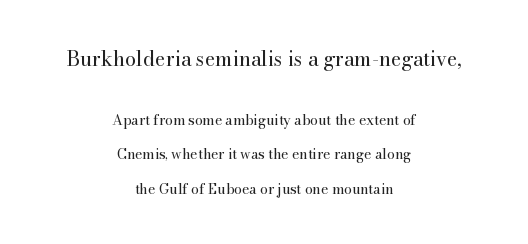
Q: Is the text bold? A: No.
Q: Is the text italic (slanted)? A: No, it is upright.
Q: Is the text underlined? A: No.
Q: How is the paragraph aligned? A: Centered.
Q: Is the spacing between letters normal or unusually wide? A: Normal.
Q: Is the spacing between lines tight, normal or loose? A: Loose.
Q: Which block of text is set in a larger size, the first (top) or the second (bottom)? A: The first (top) one.
